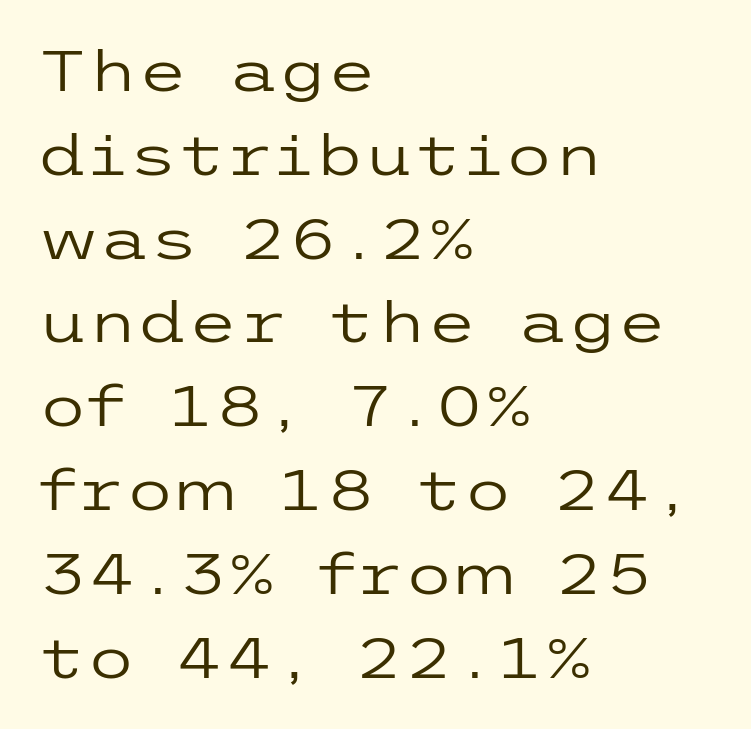
Reading down the block, your eye returns to a fixed left position each line. Here the glyphs are tracked normally, forming tight word shapes. The face looks like a standard text weight, possibly lighter. The line-height multiplier appears to be the usual default.
